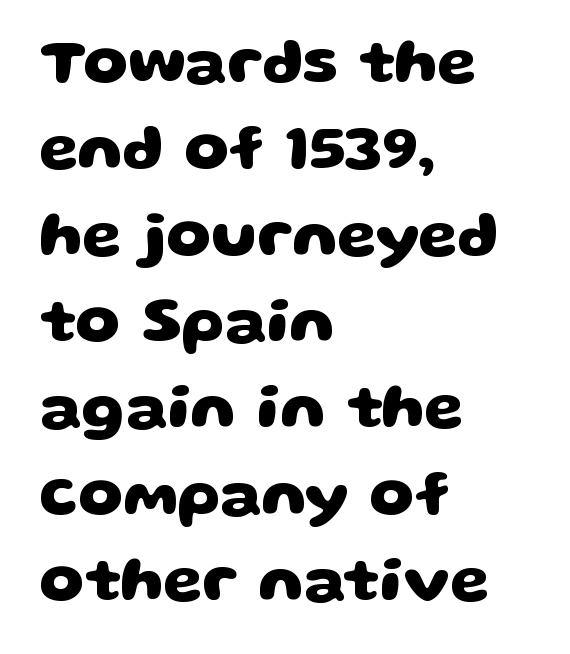
The image shows 63 px heavy, wide sans-serif type; set left-aligned, normal line spacing (1.37x), normal letter spacing, not underlined; low stroke contrast and a large x-height.
